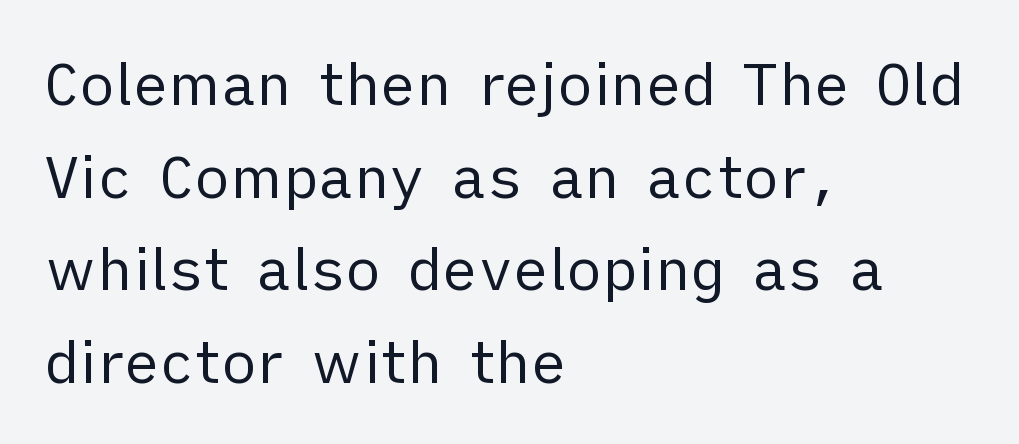
Rule under the text: the space is simply empty. The letterforms sit shoulder to shoulder at normal distance. Do the characters align in a grid? No, the font is proportional. Unlike a traditional serif, this face leaves its strokes unadorned.
